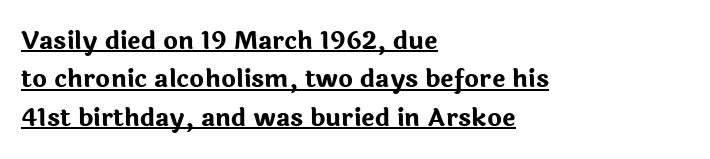
This is underlined copy, the kind a proofreader might mark for attention. Is the letter spacing exaggerated? No — it looks like the ordinary default. This is the regular roman posture of the typeface. Regular leading.
